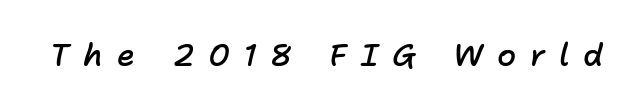
The letters advance in unequal steps, a hallmark of proportional type. The letters are slanted; this is an italic face. Look at the stroke-to-counter ratio: somewhat heavy, a semibold. The tracking reads as deliberately expanded to a designer's eye.
